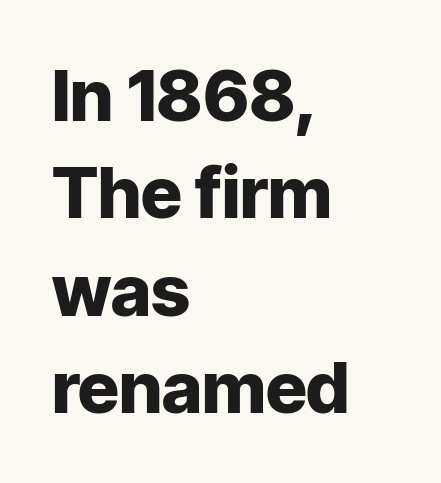
The image shows 71 px heavy sans-serif type, upright; set left-aligned, normal line spacing (1.37x), normal letter spacing, not underlined; low stroke contrast and a medium x-height.
